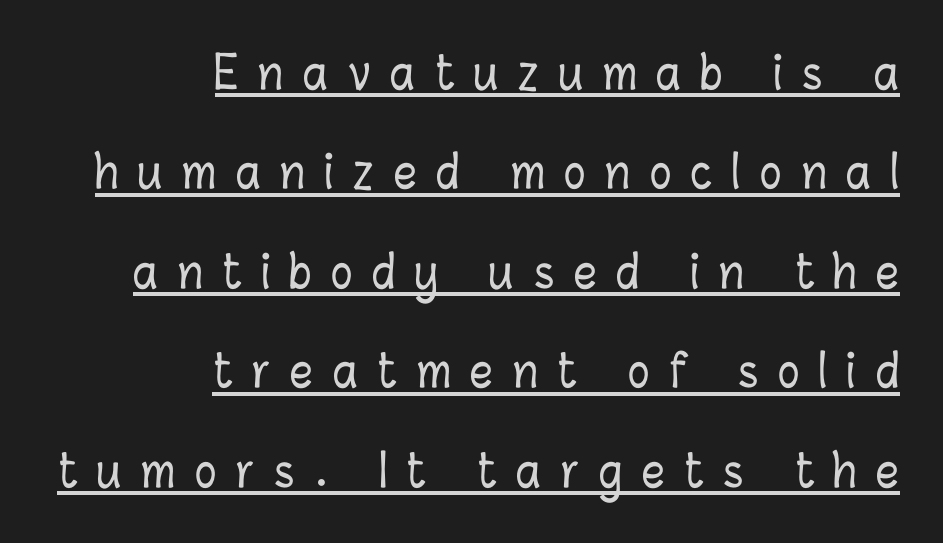
{"italic": "no", "width": "condensed", "stroke_contrast": "low", "x_height": "medium", "monospaced": "no", "underline": "yes", "align": "right", "line_spacing": "loose", "line_spacing_ratio": 2.21, "letter_spacing": "wide", "letter_spacing_em": 0.44, "glyph_px": 45}
